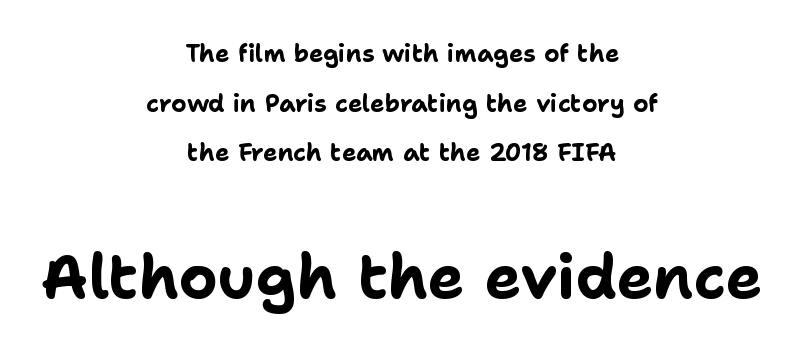
In terms of letterform style, serifs are entirely absent. The paragraph has two soft edges and a firm central axis. The baseline area is clear. Look at the glyph heights: the lower group is clearly the bigger setting. The passage shown has conventional tracking throughout.
